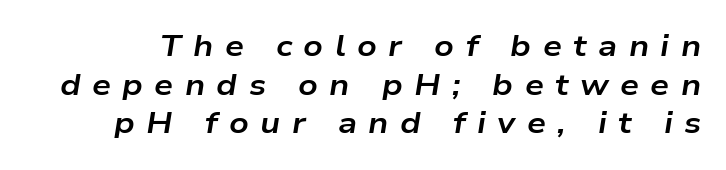
{"italic": "yes", "lean": "right", "slant_degrees": 9, "bold": "yes", "weight": "bold", "width": "wide", "stroke_contrast": "low", "x_height": "medium", "monospaced": "no", "underline": "no", "line_spacing": "normal", "line_spacing_ratio": 1.29, "letter_spacing": "wide", "letter_spacing_em": 0.38, "glyph_px": 30}
